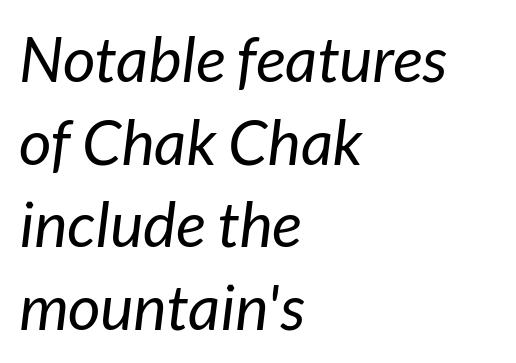
The gaps between neighbouring characters are ordinary and unremarkable. Unmarked baselines from the first word to the last. Spacing verdict: proportional, widths tailored to each character. Yep, that's italic — everything's leaning. Does the copy run flush right? No — it runs flush left. Rows of type keep a routine distance in the vertical direction.
